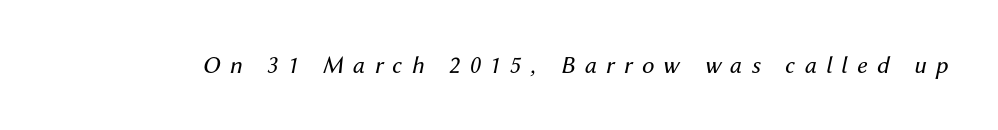
{"italic": "yes", "lean": "right", "slant_degrees": 12, "bold": "no", "underline": "no", "letter_spacing": "wide", "letter_spacing_em": 0.37, "glyph_px": 25}
